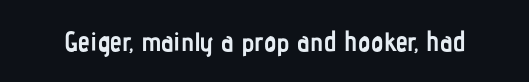
{"italic": "no", "bold": "yes", "underline": "no", "letter_spacing": "normal", "letter_spacing_em": 0.0, "glyph_px": 27}
